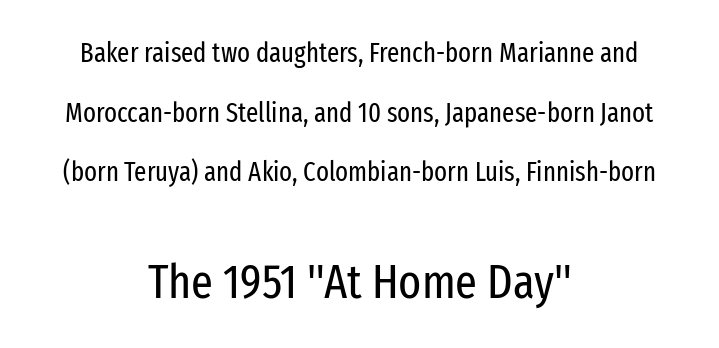
{"serif": "no", "italic": "no", "bold": "no", "weight": "regular", "width": "condensed", "stroke_contrast": "low", "x_height": "medium", "monospaced": "no", "underline": "no", "align": "center", "line_spacing": "loose", "line_spacing_ratio": 2.21, "letter_spacing": "normal", "letter_spacing_em": 0.0, "larger_block": "second", "size_ratio": 1.78, "glyph_px": 48}
